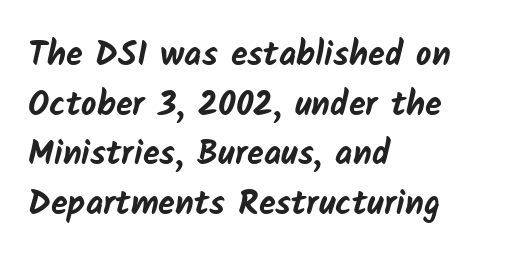
The image shows 34 px bold sans-serif type; set left-aligned, normal line spacing (1.46x), normal letter spacing, not underlined; low stroke contrast and a medium x-height.
